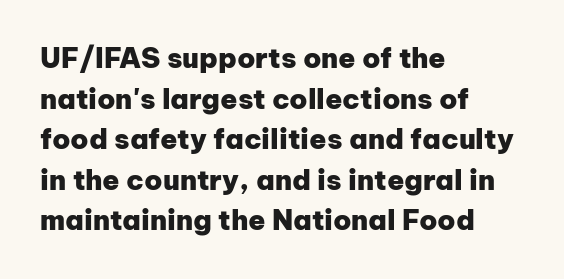
Q: Is the text bold? A: Yes.
Q: Is the text italic (slanted)? A: No, it is upright.
Q: Is the typeface a serif or a sans-serif typeface? A: Sans-serif.
Q: Is the text underlined? A: No.
Q: How is the paragraph aligned? A: Left-aligned.
Q: Is the spacing between letters normal or unusually wide? A: Normal.
Q: Is the spacing between lines tight, normal or loose? A: Normal.
Q: Width (condensed, normal, or wide)? A: Normal.
Q: Stroke contrast? A: Low.
Q: x-height? A: Medium.
Q: Monospaced? A: No.
